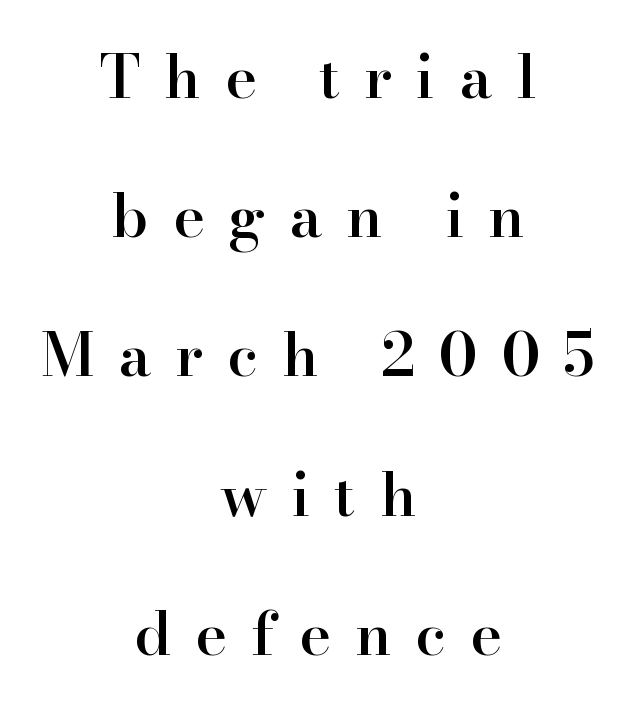
The image shows 60 px semibold serif type, upright; set centered, loose line spacing (2.32x), unusually wide letter spacing (+0.4 em), not underlined; high stroke contrast and a small x-height.
